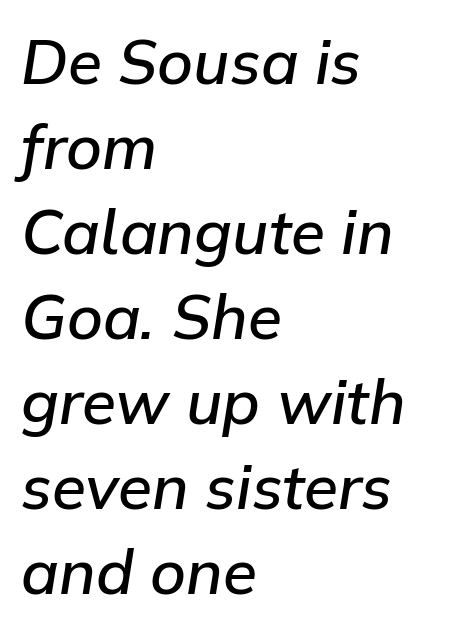
The image shows 62 px semibold type, italic (leaning right); set left-aligned, normal line spacing (1.37x), normal letter spacing, not underlined; low stroke contrast and a medium x-height.
